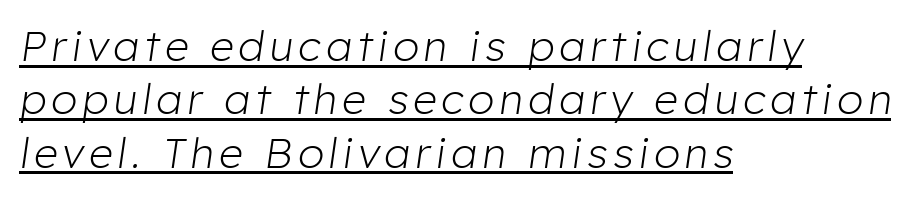
The image shows 42 px light type, italic (leaning right); set left-aligned, normal line spacing (1.27x), underlined; low stroke contrast and a medium x-height.
